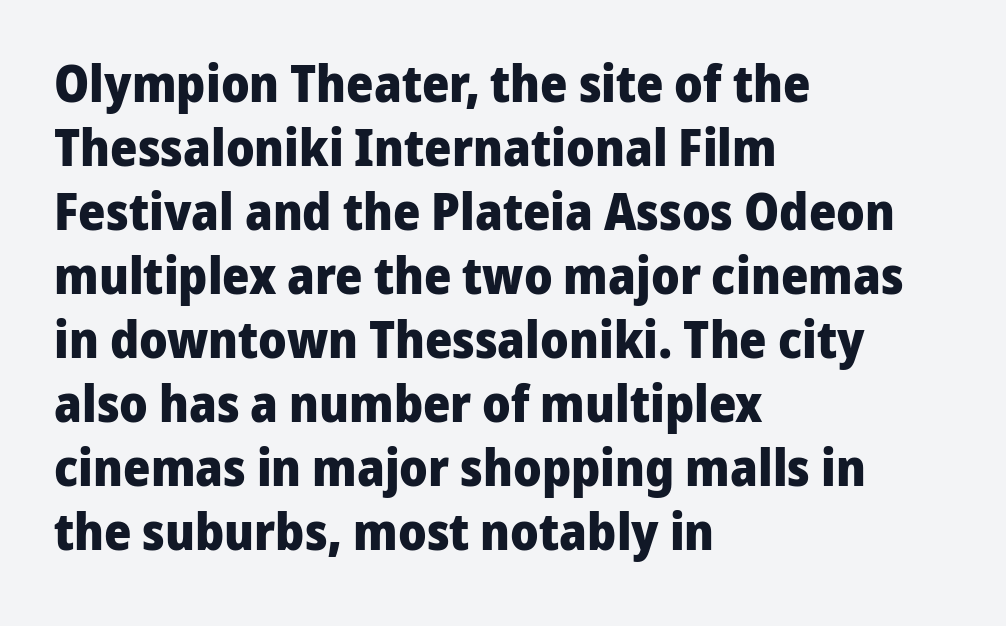
The image shows 52 px heavy sans-serif type, upright; set left-aligned, line spacing 1.23x, normal letter spacing, not underlined; low stroke contrast and a medium x-height.
